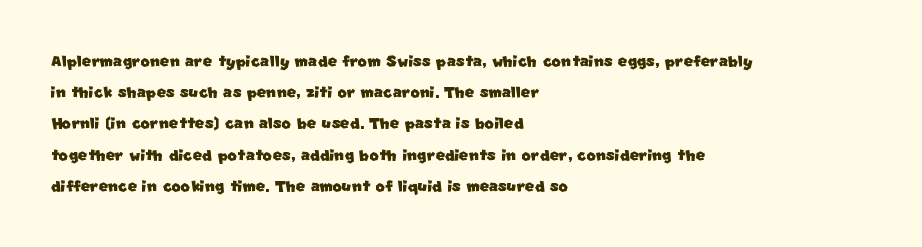
If you drew a ruler down the left edge, every line would touch it. Regular leading. Only glyphs here, with clear space below each row. Each word holds together tightly as a unit, with standard inter-letter gaps.
